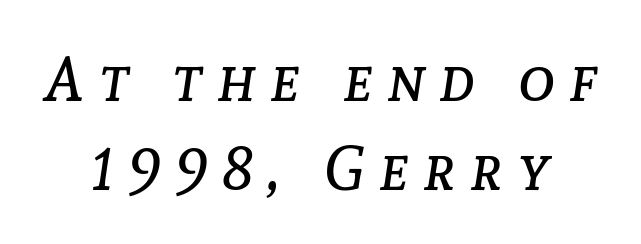
Glance below the letters and you will spot only blank space. The passage is arranged like a title page — every line centered. A normal amount of white space separates one row of letters from the next. No heavy texture on the line: the type isn't bold.
